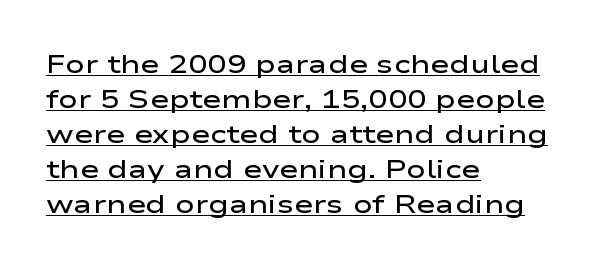
Posture: vertical. Caption: semibold face, moderately heavy strokes. Horizontal bands of white between lines are of average thickness. Tracking here is standard; glyphs follow each other at the usual distance. The rendering anchors every line to the left-hand side. A typographer would call this underscored text.
